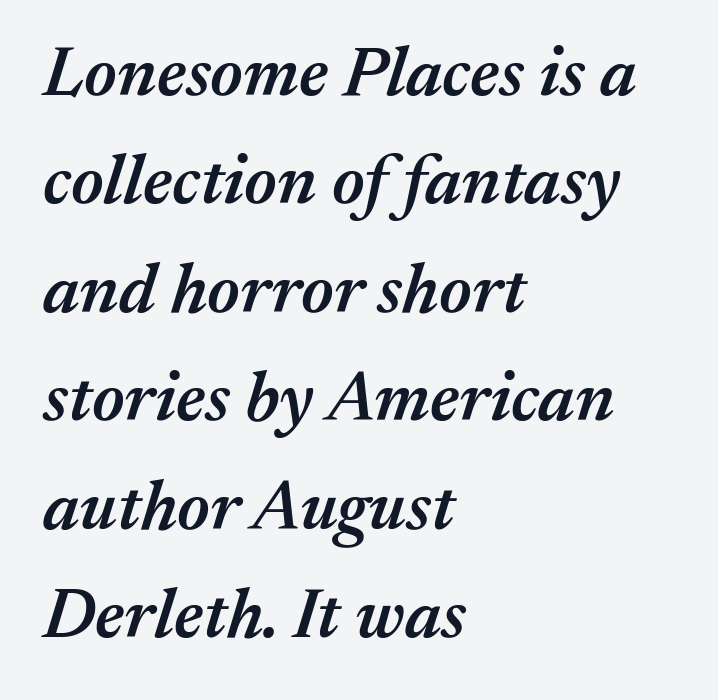
{"italic": "yes", "lean": "right", "slant_degrees": 17, "bold": "semi", "weight": "semibold", "width": "normal", "stroke_contrast": "medium", "x_height": "medium", "monospaced": "no", "underline": "no", "align": "left", "line_spacing": "normal", "line_spacing_ratio": 1.55, "letter_spacing": "normal", "letter_spacing_em": 0.0, "glyph_px": 70}
